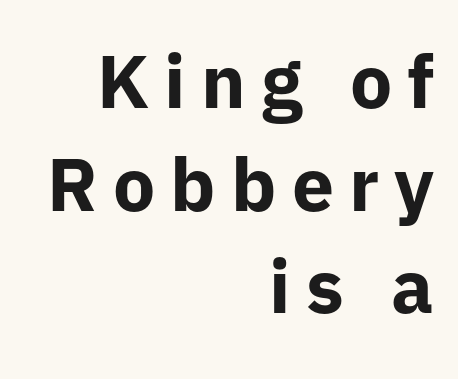
The type is letterspaced generously, with wide tracking. All the whitespace from short lines collects on the left. Think of a printed novel: that variable character pitch is what you see here. Posture: upright roman. This rendering employs a face without finishing strokes, i.e., a sans-serif. Letters rest on an invisible, unmarked baseline.
